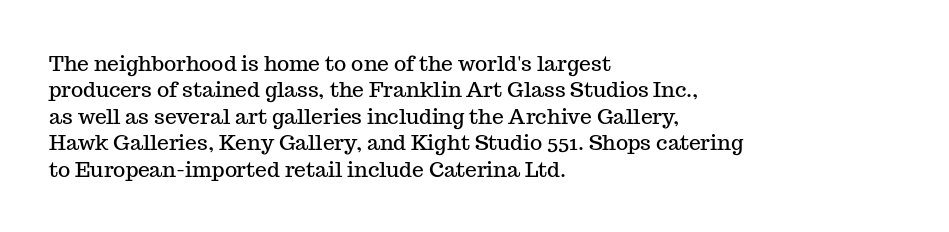
Q: Is the text italic (slanted)? A: No, it is upright.
Q: Is the text underlined? A: No.
Q: How is the paragraph aligned? A: Left-aligned.
Q: Is the spacing between letters normal or unusually wide? A: Normal.
Q: Is the spacing between lines tight, normal or loose? A: Normal.
